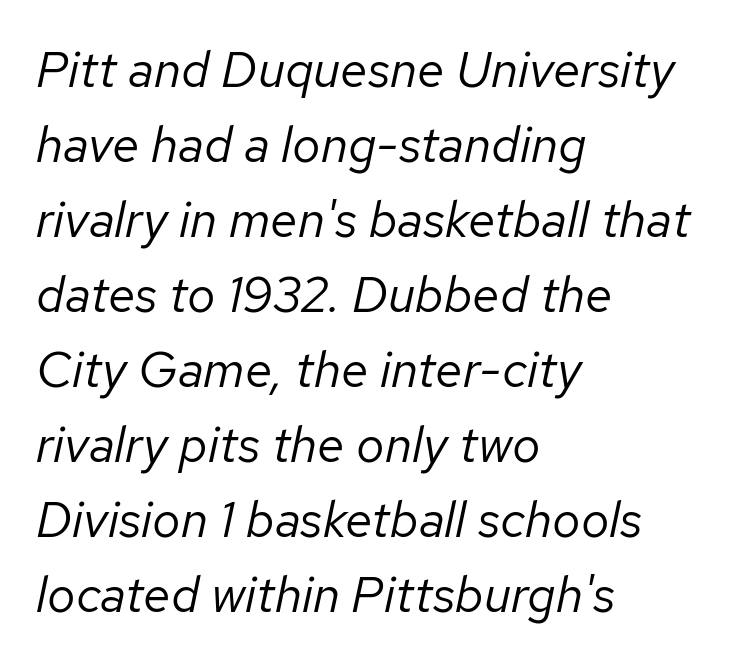
{"italic": "yes", "lean": "right", "slant_degrees": 12, "bold": "no", "weight": "regular", "width": "normal", "stroke_contrast": "low", "x_height": "medium", "monospaced": "no", "underline": "no", "align": "left", "line_spacing": "normal", "line_spacing_ratio": 1.5, "letter_spacing": "normal", "letter_spacing_em": 0.0, "glyph_px": 50}
